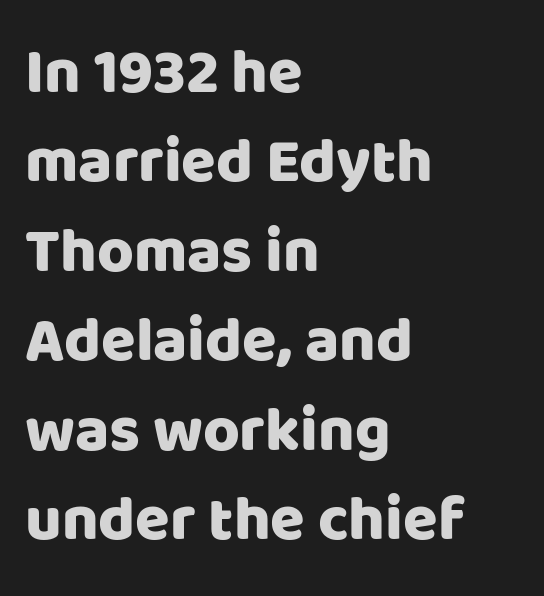
The image shows 63 px sans-serif type, upright; set left-aligned, normal line spacing (1.42x), normal letter spacing, not underlined; low stroke contrast and a large x-height.
